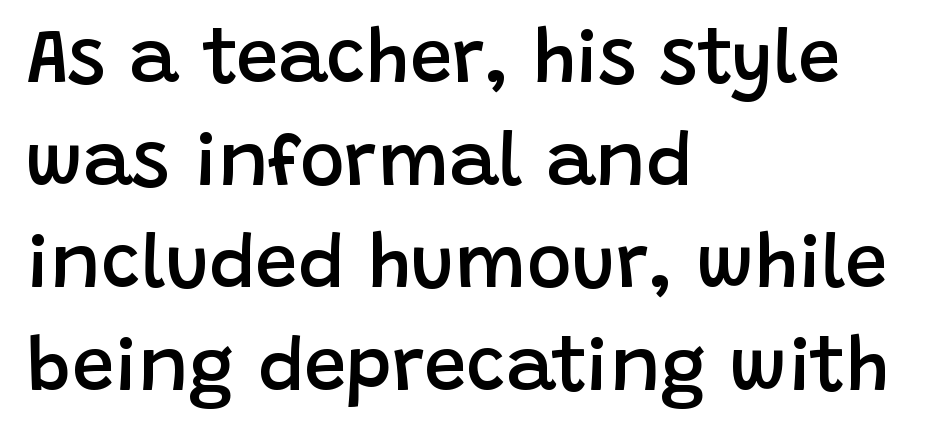
Q: Is the text bold? A: Semi-bold.
Q: Is the text italic (slanted)? A: No, it is upright.
Q: Is the typeface a serif or a sans-serif typeface? A: Sans-serif.
Q: Is the text underlined? A: No.
Q: How is the paragraph aligned? A: Left-aligned.
Q: Is the spacing between letters normal or unusually wide? A: Normal.
Q: Is the spacing between lines tight, normal or loose? A: Normal.
Q: Width (condensed, normal, or wide)? A: Normal.
Q: Stroke contrast? A: Low.
Q: x-height? A: Large.
Q: Monospaced? A: No.
